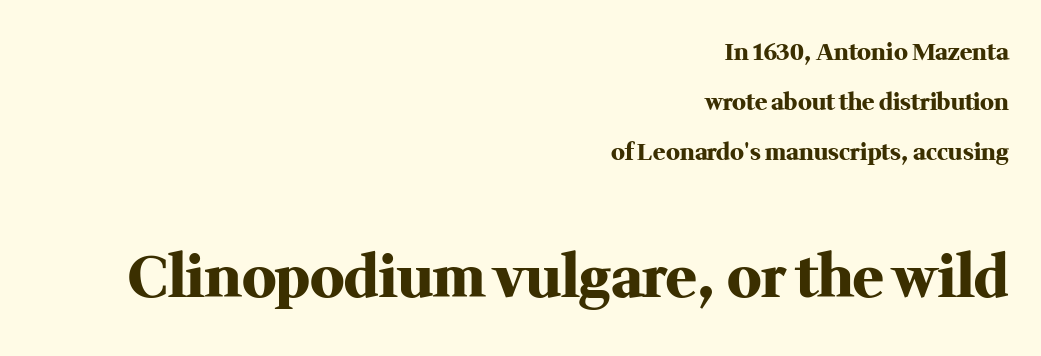
The image shows 57 px heavy serif type, upright; set right-aligned, loose line spacing (2.18x), normal letter spacing, not underlined; the second (bottom) block is 2.48x larger; medium stroke contrast and a medium x-height.
